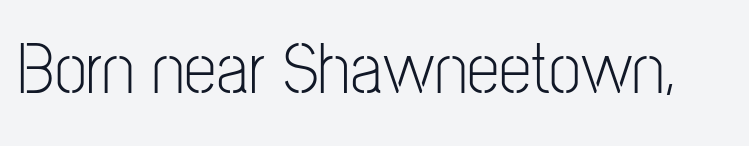
The image shows 73 px light, condensed sans-serif type, upright; set normal letter spacing, not underlined; low stroke contrast and a medium x-height.
